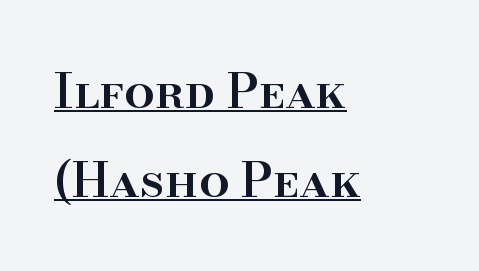
The image shows 48 px semibold serif type, upright; set left-aligned, line spacing 1.85x, normal letter spacing, underlined; high stroke contrast and a small x-height.
